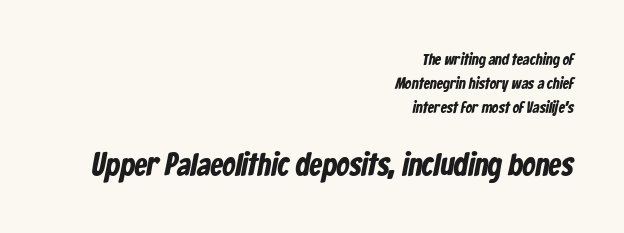
Thick stems and heavy bowls — unmistakably bold. The text block is weighted toward the right margin, trailing off unevenly leftward. The second block has been scaled up relative to the first. The space directly below the letters is spotless.
